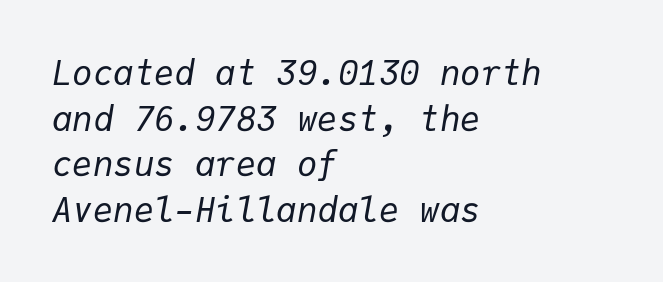
Students, observe: this is what conventionally led text looks like. The glyphs look as if they've been sheared to an angle. Tracking value appears to be zero — textbook default spacing. The setting favours the left margin, as ordinary paragraphs usually do. Do the characters align in a grid? Yes, the font is monospaced. Lines of text with bare space underneath.
